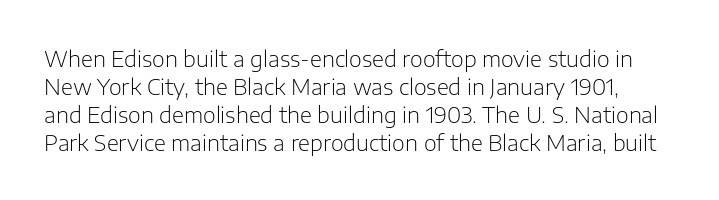
The image shows 22 px text type, upright; set normal line spacing (1.27x), normal letter spacing, not underlined.
